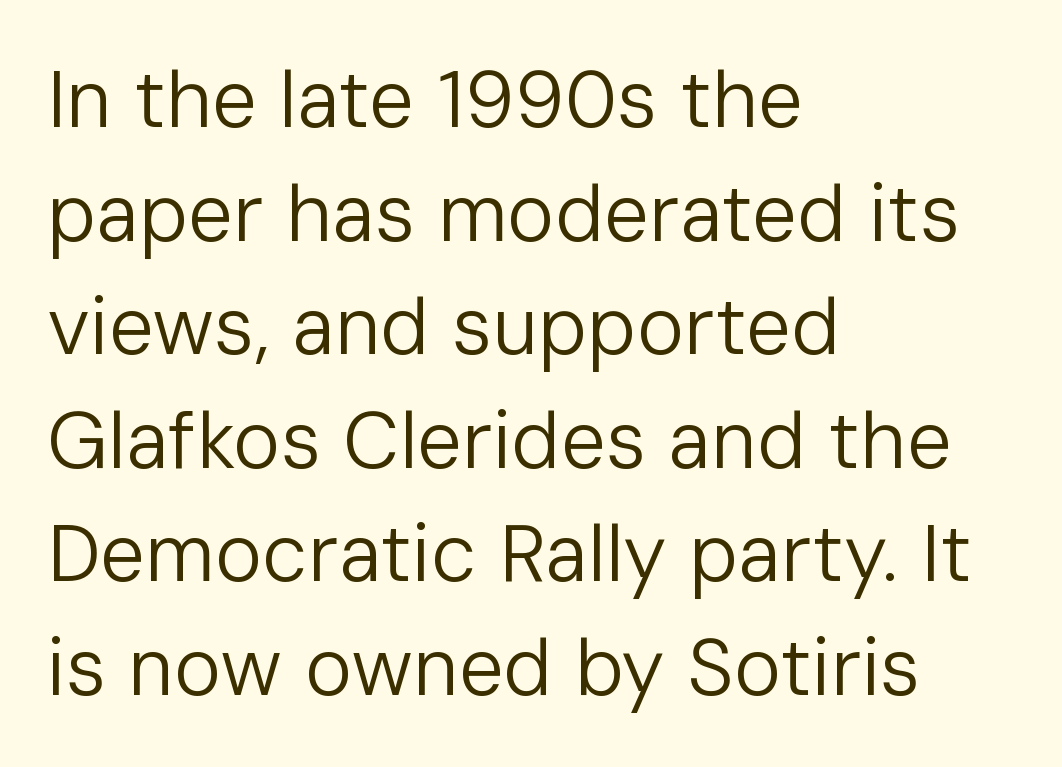
Regarding serifs, this sample does without them. Anything drawn beneath the words? Only blank space. Notice how the passage keeps a crisp vertical edge on the left only. Note the varied advance widths — an 'i' is clearly narrower than an 'm'. Is there much room between lines? A standard amount, neither cramped nor airy.
